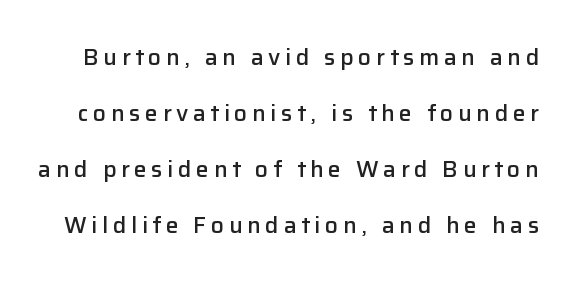
{"italic": "no", "bold": "semi", "underline": "no", "line_spacing": "loose", "line_spacing_ratio": 2.43, "letter_spacing": "wide", "letter_spacing_em": 0.2, "glyph_px": 23}
